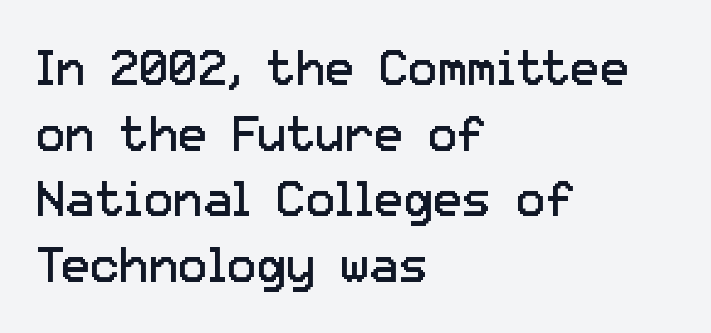
Q: Is the text bold? A: No.
Q: Is the text italic (slanted)? A: No, it is upright.
Q: Is the typeface a serif or a sans-serif typeface? A: Sans-serif.
Q: Is the text underlined? A: No.
Q: How is the paragraph aligned? A: Left-aligned.
Q: Is the spacing between letters normal or unusually wide? A: Normal.
Q: Is the spacing between lines tight, normal or loose? A: Normal.
Q: Width (condensed, normal, or wide)? A: Normal.
Q: Stroke contrast? A: Low.
Q: x-height? A: Medium.
Q: Monospaced? A: No.
